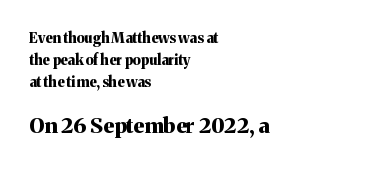
Q: Is the text bold? A: Yes.
Q: Is the text italic (slanted)? A: No, it is upright.
Q: Is the text underlined? A: No.
Q: How is the paragraph aligned? A: Left-aligned.
Q: Is the spacing between letters normal or unusually wide? A: Normal.
Q: Is the spacing between lines tight, normal or loose? A: Normal.
Q: Which block of text is set in a larger size, the first (top) or the second (bottom)? A: The second (bottom) one.
